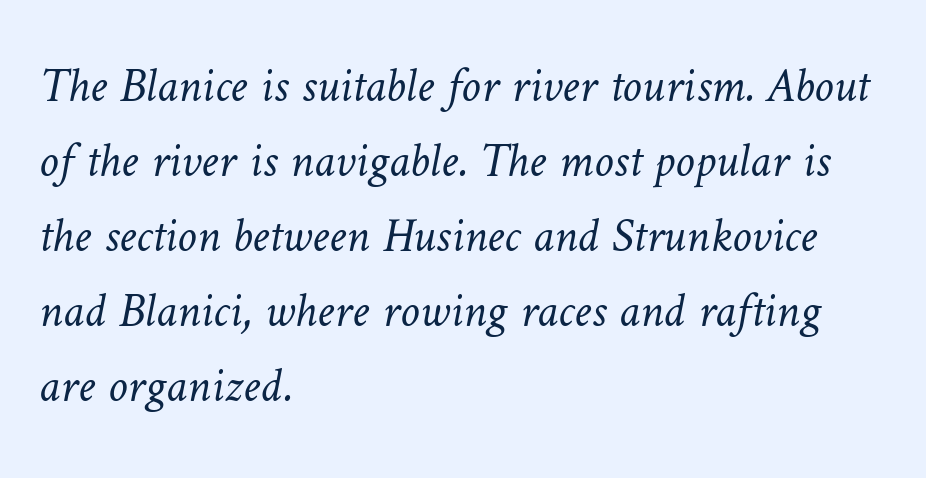
Q: Is the text bold? A: No.
Q: Is the text underlined? A: No.
Q: How is the paragraph aligned? A: Left-aligned.
Q: Is the spacing between letters normal or unusually wide? A: Normal.
Q: Is the spacing between lines tight, normal or loose? A: Normal.
Q: Width (condensed, normal, or wide)? A: Normal.
Q: Stroke contrast? A: Low.
Q: x-height? A: Medium.
Q: Monospaced? A: No.
